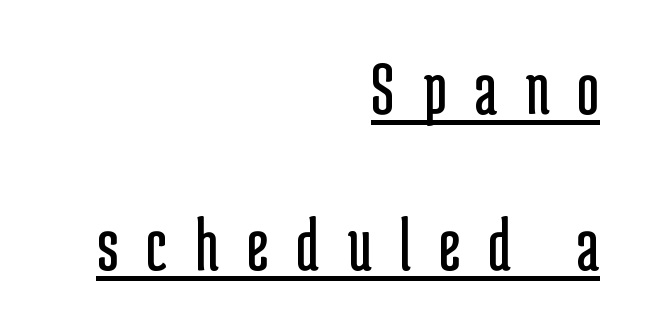
Q: Is the text bold? A: No.
Q: Is the text italic (slanted)? A: No, it is upright.
Q: Is the typeface a serif or a sans-serif typeface? A: Sans-serif.
Q: Is the text underlined? A: Yes.
Q: How is the paragraph aligned? A: Right-aligned.
Q: Is the spacing between letters normal or unusually wide? A: Unusually wide.
Q: Is the spacing between lines tight, normal or loose? A: Loose.
Q: Width (condensed, normal, or wide)? A: Condensed.
Q: Stroke contrast? A: Low.
Q: x-height? A: Medium.
Q: Monospaced? A: No.
